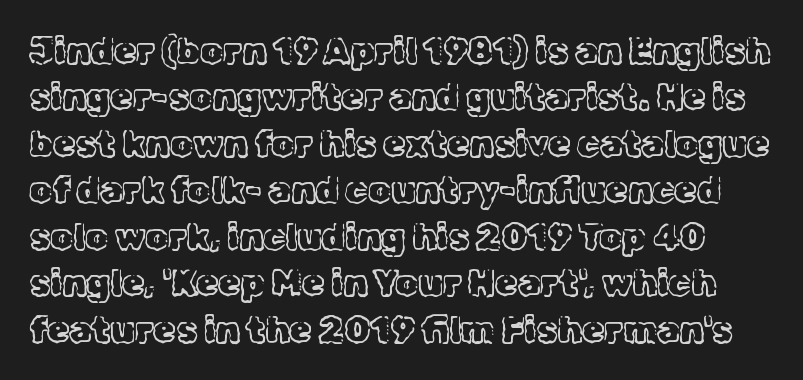
{"serif": "yes", "italic": "no", "bold": "no", "weight": "light", "width": "normal", "x_height": "medium", "monospaced": "no", "underline": "no", "line_spacing": "normal", "line_spacing_ratio": 1.29, "letter_spacing": "normal", "letter_spacing_em": 0.0, "glyph_px": 36}
